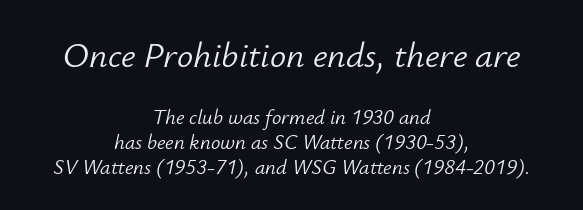
Q: Is the text bold? A: No.
Q: Is the text italic (slanted)? A: Yes, it leans right by about 12 degrees.
Q: Is the text underlined? A: No.
Q: How is the paragraph aligned? A: Centered.
Q: Is the spacing between letters normal or unusually wide? A: Normal.
Q: Which block of text is set in a larger size, the first (top) or the second (bottom)? A: The first (top) one.
Q: Width (condensed, normal, or wide)? A: Normal.
Q: Stroke contrast? A: Low.
Q: x-height? A: Small.
Q: Monospaced? A: No.
